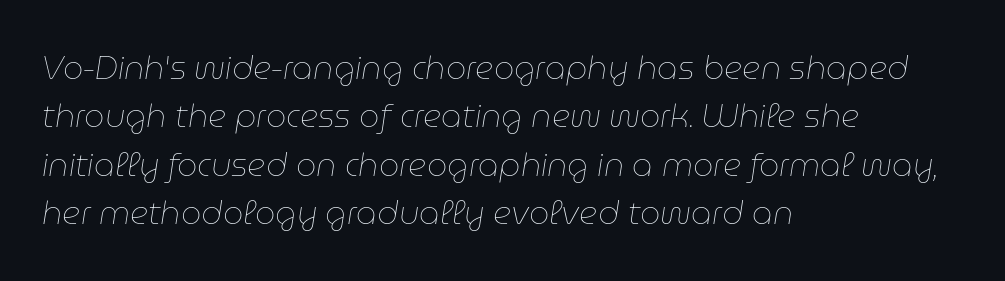
The image shows 32 px thin type, italic (leaning right); set left-aligned, normal line spacing (1.51x), normal letter spacing, not underlined; low stroke contrast and a medium x-height.
